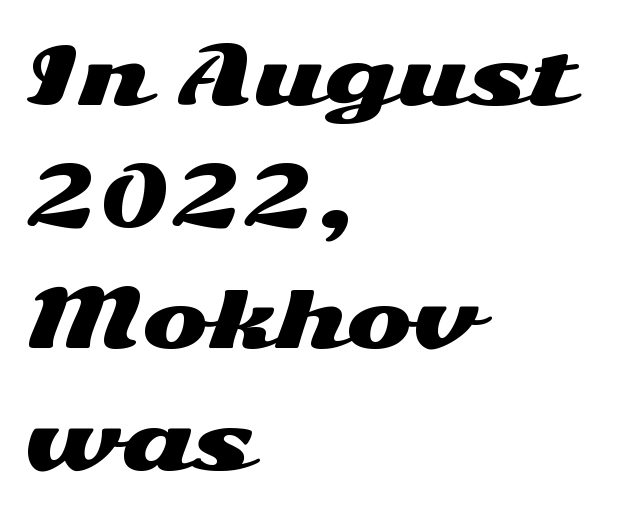
{"serif": "no", "width": "wide", "stroke_contrast": "medium", "x_height": "medium", "monospaced": "no", "underline": "no", "align": "left", "line_spacing": "normal", "line_spacing_ratio": 1.54, "letter_spacing": "normal", "letter_spacing_em": 0.0, "glyph_px": 79}
